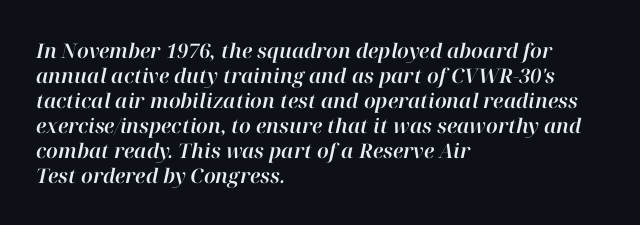
Q: Is the text italic (slanted)? A: Yes, it leans right by about 12 degrees.
Q: Is the text underlined? A: No.
Q: How is the paragraph aligned? A: Left-aligned.
Q: Is the spacing between letters normal or unusually wide? A: Normal.
Q: Is the spacing between lines tight, normal or loose? A: Normal.
